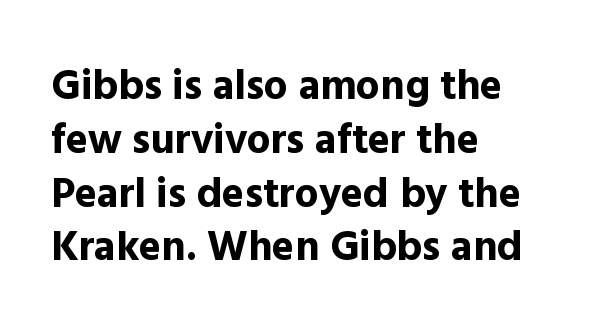
Q: Is the text bold? A: Yes.
Q: Is the text italic (slanted)? A: No, it is upright.
Q: Is the typeface a serif or a sans-serif typeface? A: Sans-serif.
Q: Is the text underlined? A: No.
Q: How is the paragraph aligned? A: Left-aligned.
Q: Is the spacing between letters normal or unusually wide? A: Normal.
Q: Is the spacing between lines tight, normal or loose? A: Normal.
Q: Width (condensed, normal, or wide)? A: Normal.
Q: x-height? A: Medium.
Q: Monospaced? A: No.
